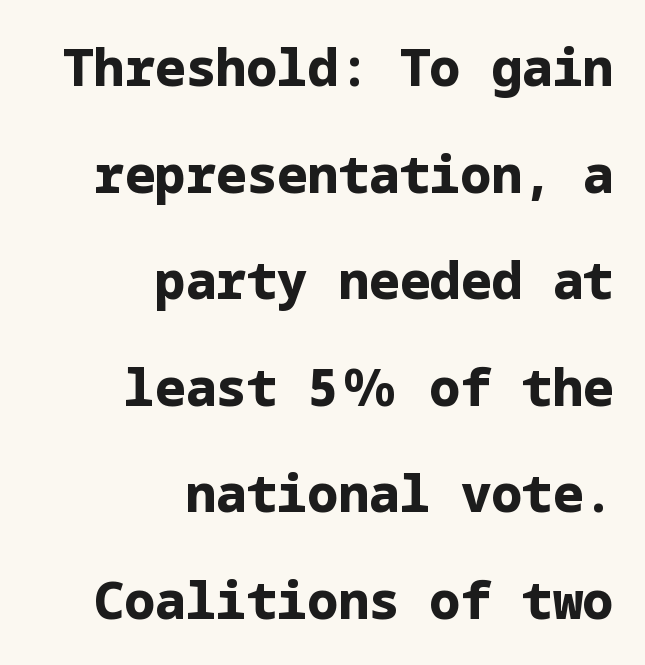
Does the copy run flush right? Yes — the right margin is perfectly even. Students, note that the glyphs here touch the page at normal intervals. Vertical strokes here are truly vertical. The text was rendered using a sans face with plain stroke endings.
